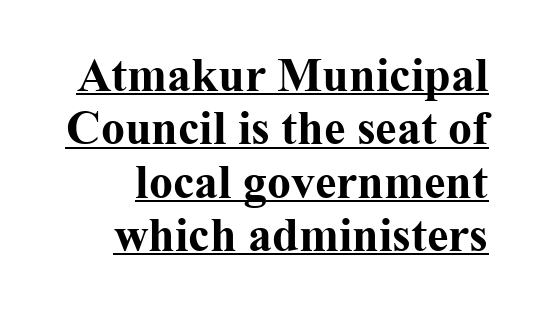
The image shows 48 px bold serif type, upright; set tight line spacing (1.11x), normal letter spacing, underlined; medium stroke contrast and a medium x-height.
